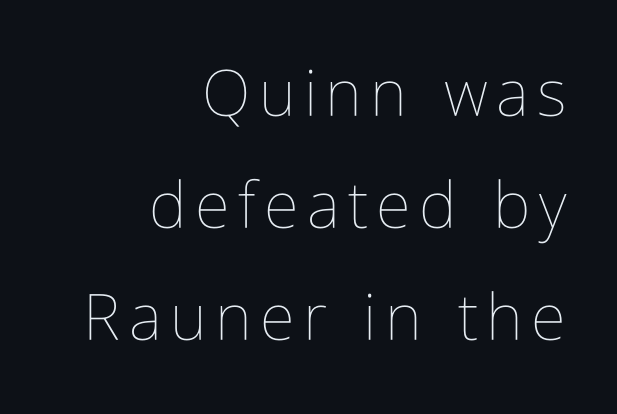
These lines stack with their right ends in a neat column. Character widths vary here, with narrow letters taking less room than wide ones. Italic: no, the glyphs are upright roman. The cut favours lightness, reaching ordinary text weight at its darkest. Bare-footed words on every line.
